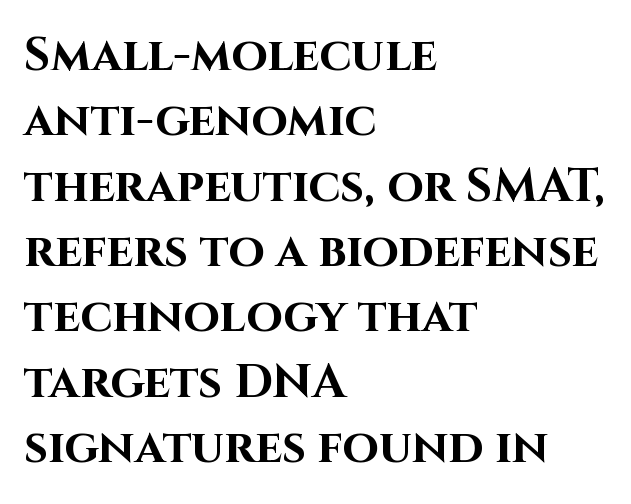
{"serif": "no", "italic": "no", "bold": "yes", "weight": "bold", "width": "normal", "stroke_contrast": "high", "x_height": "large", "monospaced": "no", "underline": "no", "align": "left", "line_spacing": "normal", "line_spacing_ratio": 1.39, "letter_spacing": "normal", "letter_spacing_em": 0.0, "glyph_px": 47}
